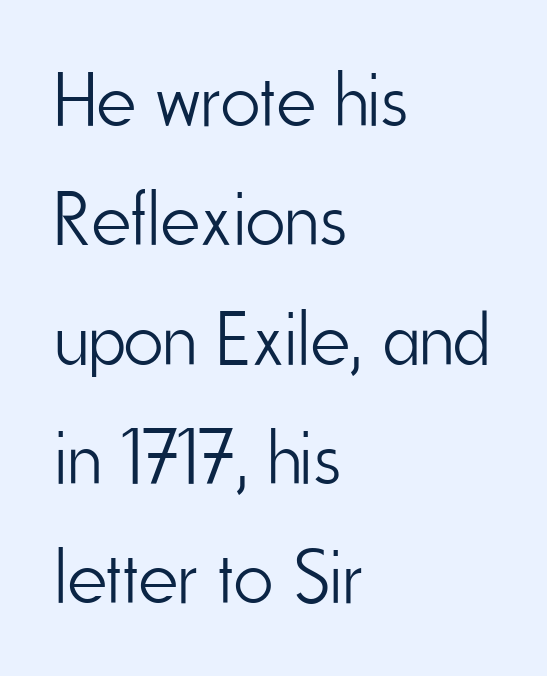
Q: Is the text bold? A: No.
Q: Is the text italic (slanted)? A: No, it is upright.
Q: Is the typeface a serif or a sans-serif typeface? A: Sans-serif.
Q: Is the text underlined? A: No.
Q: How is the paragraph aligned? A: Left-aligned.
Q: Is the spacing between letters normal or unusually wide? A: Normal.
Q: Is the spacing between lines tight, normal or loose? A: Normal.
Q: Width (condensed, normal, or wide)? A: Condensed.
Q: Stroke contrast? A: Low.
Q: x-height? A: Small.
Q: Monospaced? A: No.
